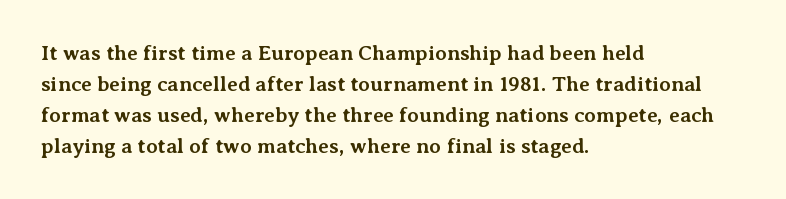
Posture: vertical. A classic flush-left, rag-right setting is used for this passage. Horizontal bands of white between lines are of average thickness. Each word holds together tightly as a unit, with standard inter-letter gaps. The font is running at its bold setting.
